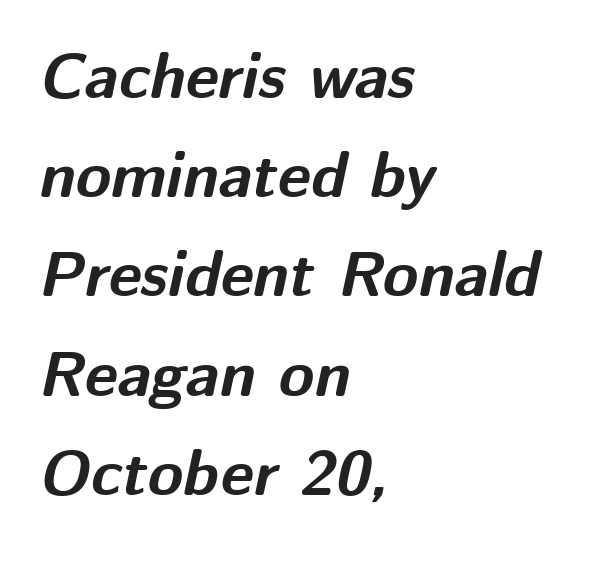
{"italic": "yes", "lean": "right", "slant_degrees": 12, "bold": "yes", "weight": "bold", "width": "normal", "stroke_contrast": "medium", "x_height": "medium", "monospaced": "no", "underline": "no", "align": "left", "line_spacing": "normal", "line_spacing_ratio": 1.55, "letter_spacing": "normal", "letter_spacing_em": 0.0, "glyph_px": 64}
